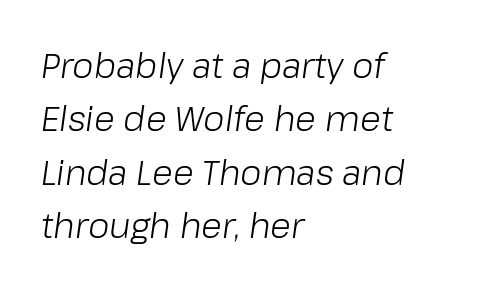
The image shows 34 px light type, italic (leaning right); set left-aligned, normal line spacing (1.57x), normal letter spacing, not underlined; low stroke contrast and a medium x-height.
